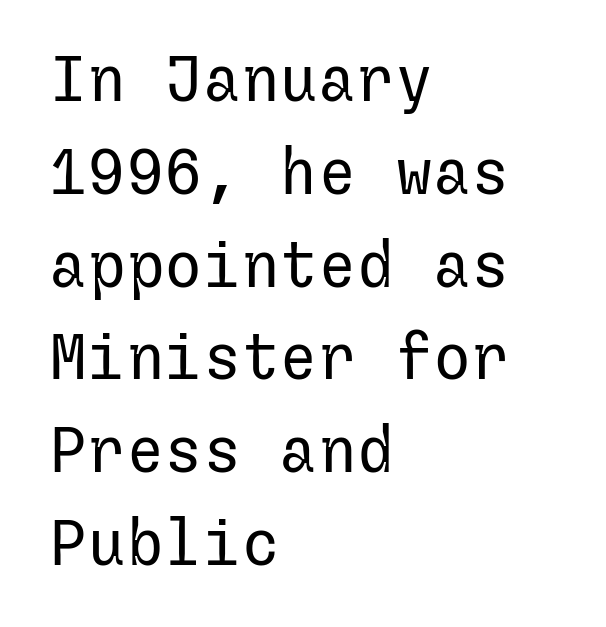
Q: Is the text bold? A: No.
Q: Is the text italic (slanted)? A: No, it is upright.
Q: Is the typeface a serif or a sans-serif typeface? A: Sans-serif.
Q: Is the text underlined? A: No.
Q: How is the paragraph aligned? A: Left-aligned.
Q: Is the spacing between letters normal or unusually wide? A: Normal.
Q: Is the spacing between lines tight, normal or loose? A: Normal.
Q: Width (condensed, normal, or wide)? A: Normal.
Q: Stroke contrast? A: Low.
Q: x-height? A: Medium.
